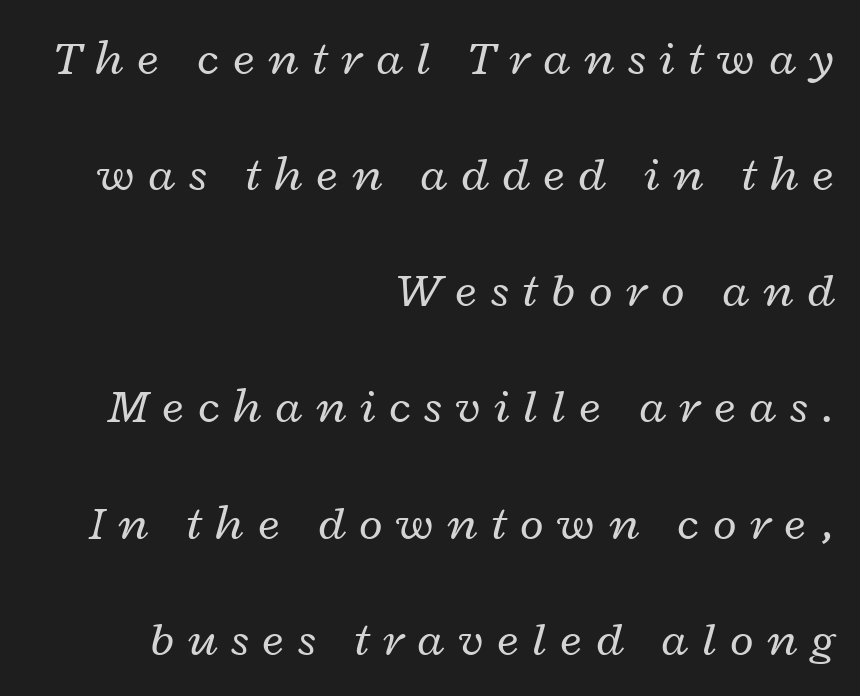
The rag falls on the left side of this text block. Is the type heavy? It reads as light-to-regular instead. Leading: increased. Does extra space separate the letters? Yes, quite a lot of it. Proportional: the letters do not fall into vertical columns. Underlining? Definitely not there.
